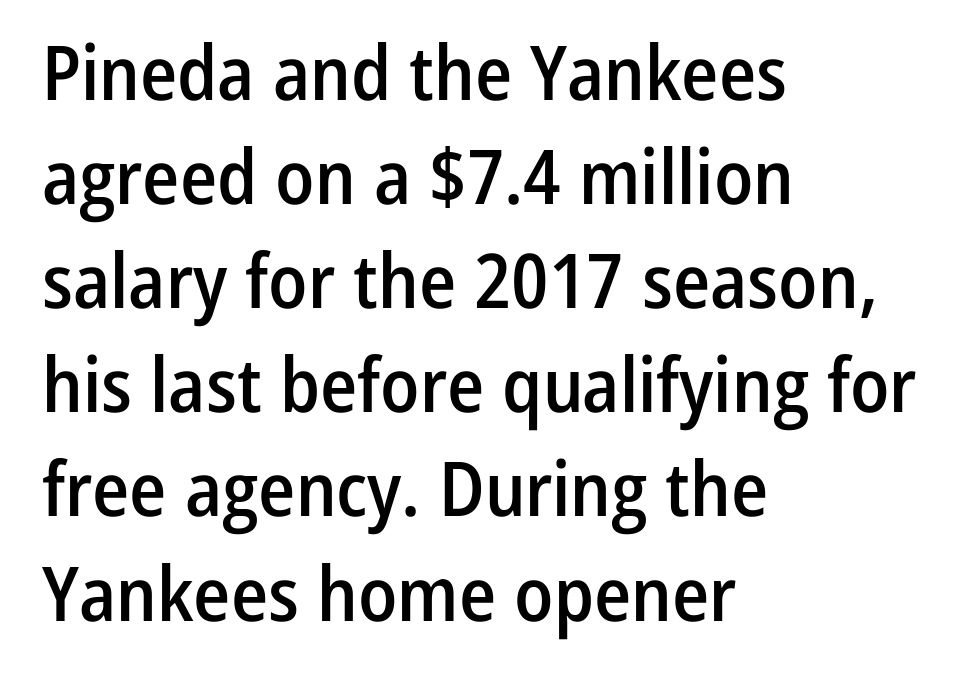
Q: Is the text bold? A: Semi-bold.
Q: Is the text italic (slanted)? A: No, it is upright.
Q: Is the typeface a serif or a sans-serif typeface? A: Sans-serif.
Q: Is the text underlined? A: No.
Q: How is the paragraph aligned? A: Left-aligned.
Q: Is the spacing between letters normal or unusually wide? A: Normal.
Q: Is the spacing between lines tight, normal or loose? A: Normal.
Q: Width (condensed, normal, or wide)? A: Condensed.
Q: Stroke contrast? A: Low.
Q: x-height? A: Medium.
Q: Monospaced? A: No.
